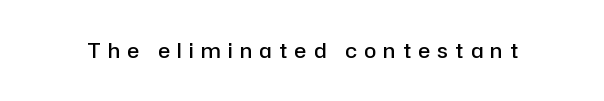
{"italic": "no", "bold": "semi", "underline": "no", "letter_spacing": "wide", "letter_spacing_em": 0.38, "glyph_px": 20}
